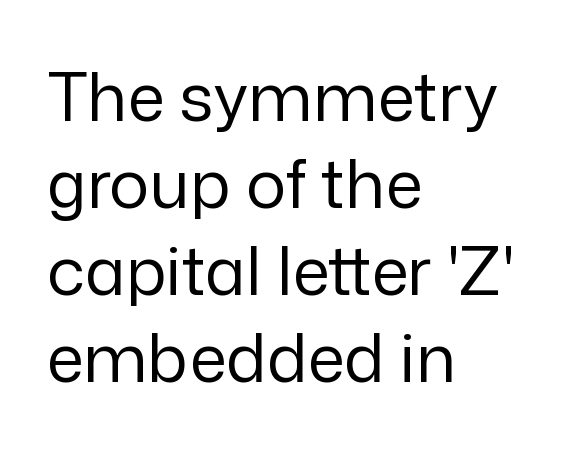
{"serif": "no", "italic": "no", "bold": "no", "weight": "regular", "width": "normal", "stroke_contrast": "low", "x_height": "medium", "monospaced": "no", "underline": "no", "align": "left", "line_spacing": "normal", "line_spacing_ratio": 1.3, "letter_spacing": "normal", "letter_spacing_em": 0.0, "glyph_px": 67}
